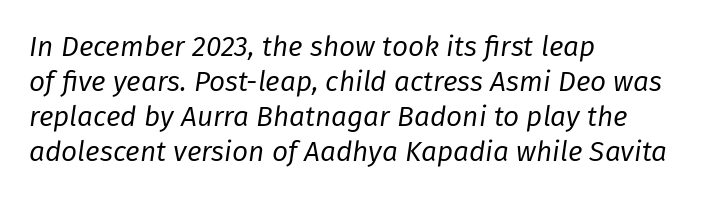
Q: Is the text bold? A: No.
Q: Is the text italic (slanted)? A: Yes, it leans right by about 8 degrees.
Q: Is the text underlined? A: No.
Q: How is the paragraph aligned? A: Left-aligned.
Q: Is the spacing between letters normal or unusually wide? A: Normal.
Q: Is the spacing between lines tight, normal or loose? A: Normal.
Q: Width (condensed, normal, or wide)? A: Normal.
Q: Stroke contrast? A: Low.
Q: x-height? A: Medium.
Q: Monospaced? A: No.
